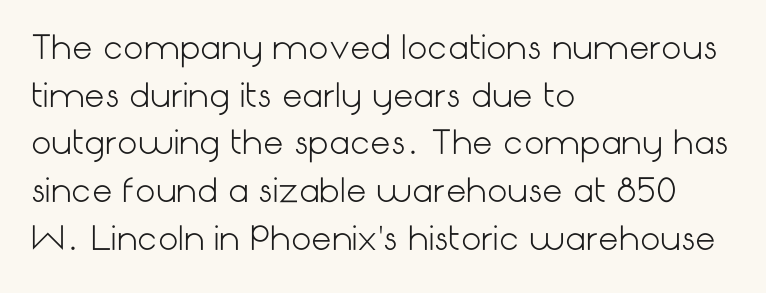
In terms of letterspacing, this is plain default setting. Posture: vertical. Horizontal bands of white between lines are of average thickness. The strip under each line holds only bare page.
